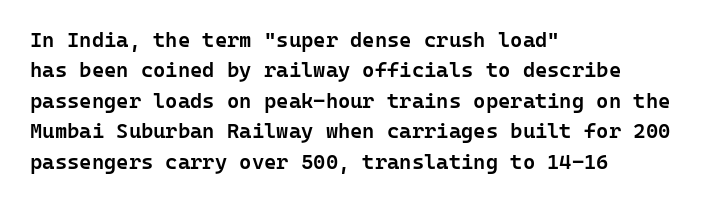
Inter-character spacing is left at the font's built-in metrics. Posture: straight, roman, zero tilt. These lines carry some extra weight — a demibold, not a full bold. The paragraph has a hard left edge and a soft right edge. Regular leading. Decoration check: the copy has no underline.
